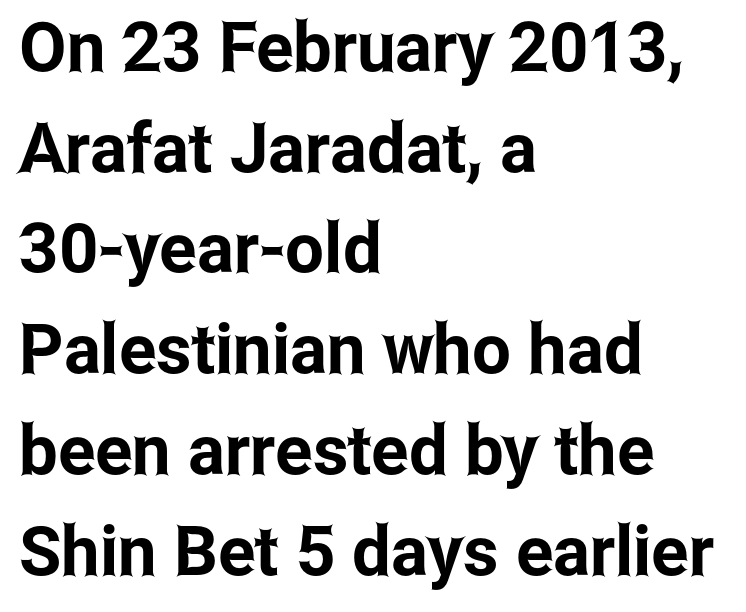
The image shows 69 px condensed sans-serif type, upright; set left-aligned, normal line spacing (1.46x), normal letter spacing, not underlined; low stroke contrast and a medium x-height.
